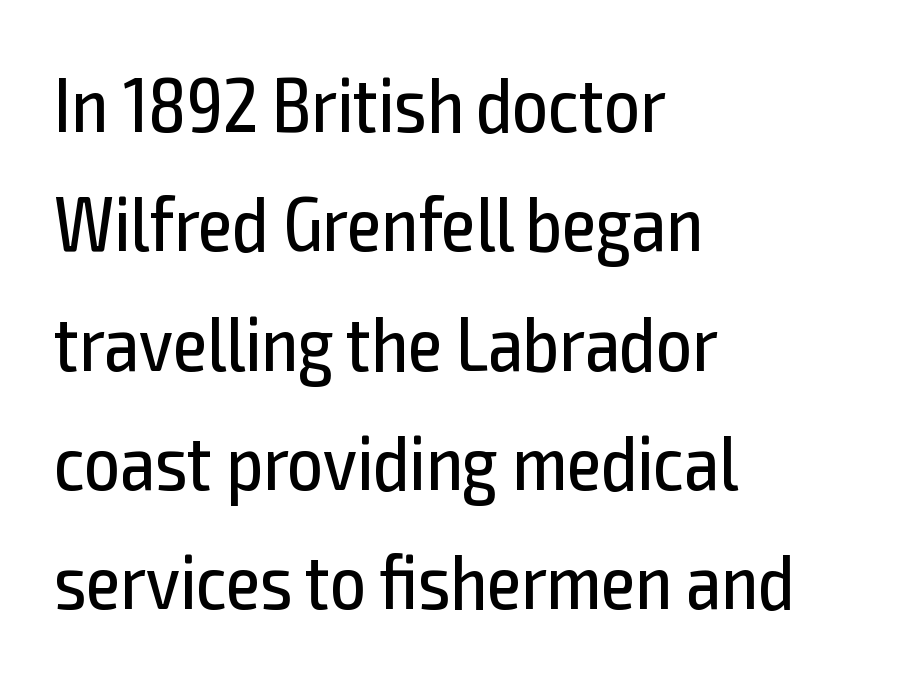
The image shows 78 px regular-weight, condensed sans-serif type, upright; set left-aligned, normal line spacing (1.53x), normal letter spacing, not underlined; a medium x-height.
